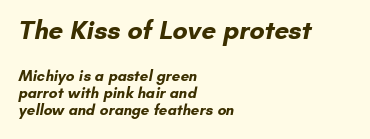
{"bold": "yes", "underline": "no", "align": "left", "line_spacing": "tight", "line_spacing_ratio": 1.13, "letter_spacing": "normal", "letter_spacing_em": 0.0, "larger_block": "first", "size_ratio": 1.73, "glyph_px": 26}
